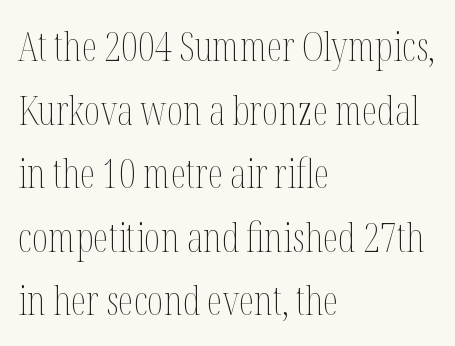
The type is set solid horizontally, with unmodified tracking. The lines sit at an ordinary, default distance from one another. No word sits above an underline. A student would call this left alignment; a typographer would say flush left, rag right.
